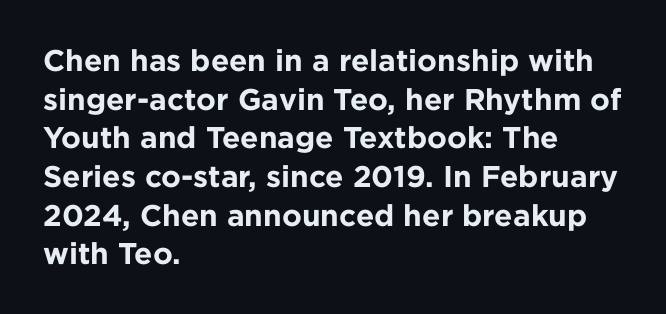
{"serif": "no", "italic": "no", "bold": "yes", "weight": "bold", "width": "normal", "stroke_contrast": "low", "x_height": "medium", "monospaced": "no", "underline": "no", "align": "left", "line_spacing": "normal", "line_spacing_ratio": 1.29, "letter_spacing": "normal", "letter_spacing_em": 0.0, "glyph_px": 30}
